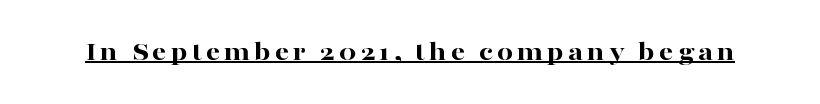
{"serif": "yes", "italic": "no", "bold": "yes", "weight": "bold", "width": "wide", "stroke_contrast": "high", "x_height": "medium", "monospaced": "no", "underline": "yes", "glyph_px": 28}
